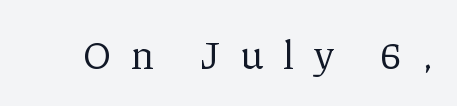
You could not count columns in this text — the font is proportionally spaced. Ascenders rise straight up at ninety degrees. The gap between lines stays unmarked. A typesetter would label this face a serif. Heft: none added — not bold.
